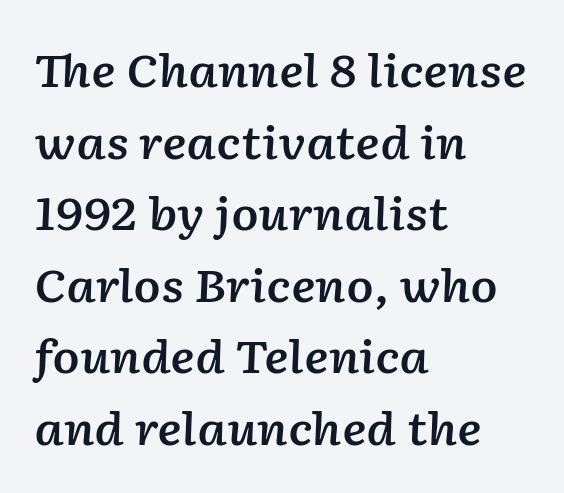
The image shows 45 px semibold type, italic (leaning right); set left-aligned, normal line spacing (1.59x), normal letter spacing, not underlined; low stroke contrast and a medium x-height.
